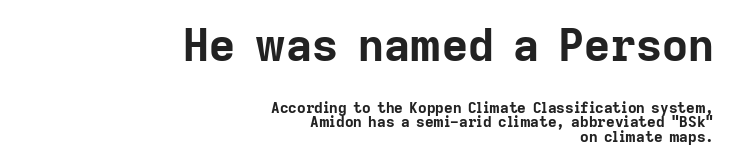
What's the leading like? Squeezed, with rows nearly overlapping. Bigger letters appear in the top chunk; the bottom chunk is reduced. I'd describe the lettering as bold — thick and assertive. Observe the ordinary spacing: letters are neighbours, not strangers. This is the regular roman posture of the typeface. Are there feet on the stems? There aren't — it's a sans.
